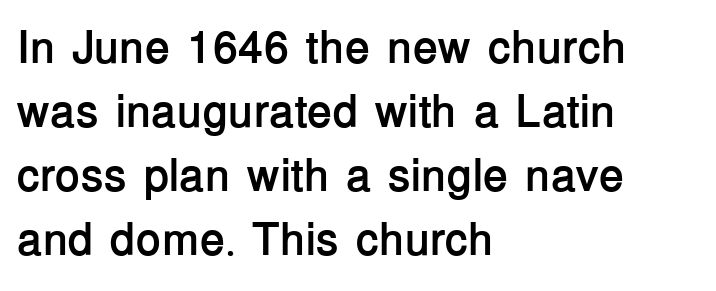
{"serif": "no", "italic": "no", "bold": "yes", "weight": "semibold", "width": "normal", "stroke_contrast": "low", "x_height": "medium", "monospaced": "no", "underline": "no", "align": "left", "line_spacing": "normal", "line_spacing_ratio": 1.39, "letter_spacing": "normal", "letter_spacing_em": 0.0, "glyph_px": 46}
